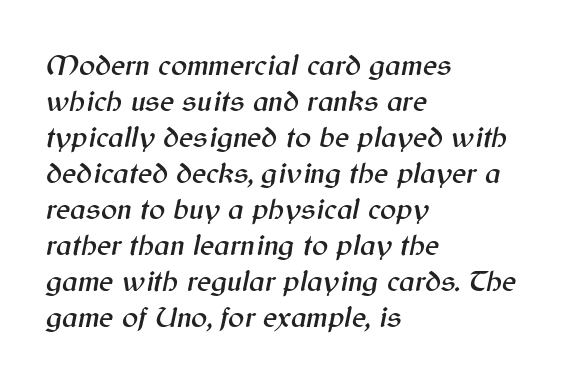
Q: Is the text italic (slanted)? A: Yes, it leans right by about 12 degrees.
Q: Is the text underlined? A: No.
Q: How is the paragraph aligned? A: Left-aligned.
Q: Is the spacing between letters normal or unusually wide? A: Normal.
Q: Width (condensed, normal, or wide)? A: Normal.
Q: Stroke contrast? A: Medium.
Q: x-height? A: Medium.
Q: Monospaced? A: No.
